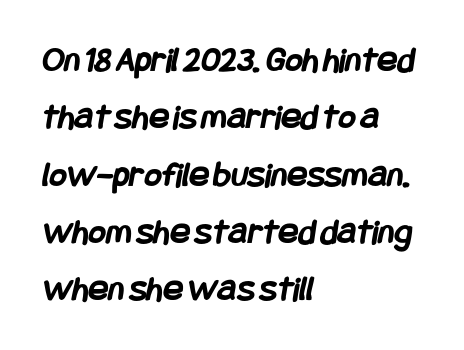
{"serif": "no", "bold": "yes", "weight": "semibold", "width": "condensed", "stroke_contrast": "low", "x_height": "large", "underline": "no", "align": "left", "line_spacing": "normal", "line_spacing_ratio": 1.55, "letter_spacing": "normal", "letter_spacing_em": 0.0, "glyph_px": 37}
